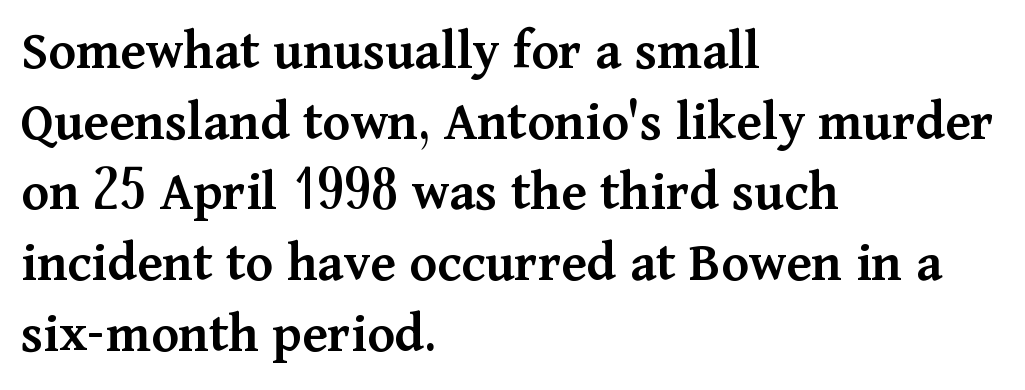
{"serif": "yes", "italic": "no", "bold": "semi", "weight": "semibold", "width": "normal", "stroke_contrast": "medium", "x_height": "medium", "monospaced": "no", "underline": "no", "align": "left", "line_spacing_ratio": 1.24, "letter_spacing": "normal", "letter_spacing_em": 0.0, "glyph_px": 57}
